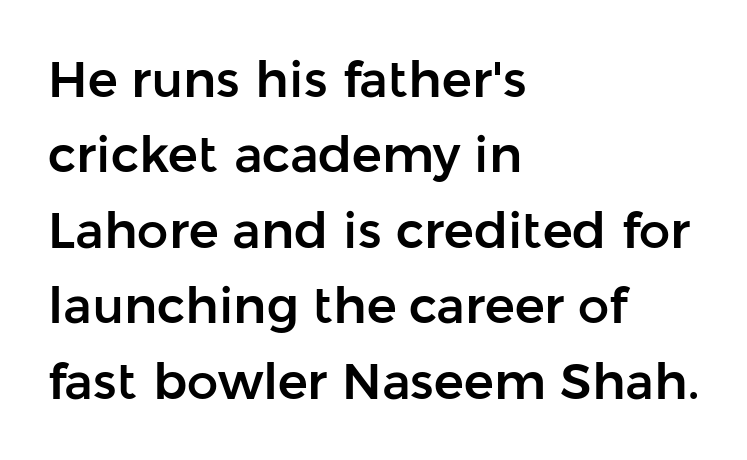
The image shows 50 px sans-serif type, upright; set left-aligned, normal line spacing (1.51x), normal letter spacing, not underlined; low stroke contrast and a medium x-height.
